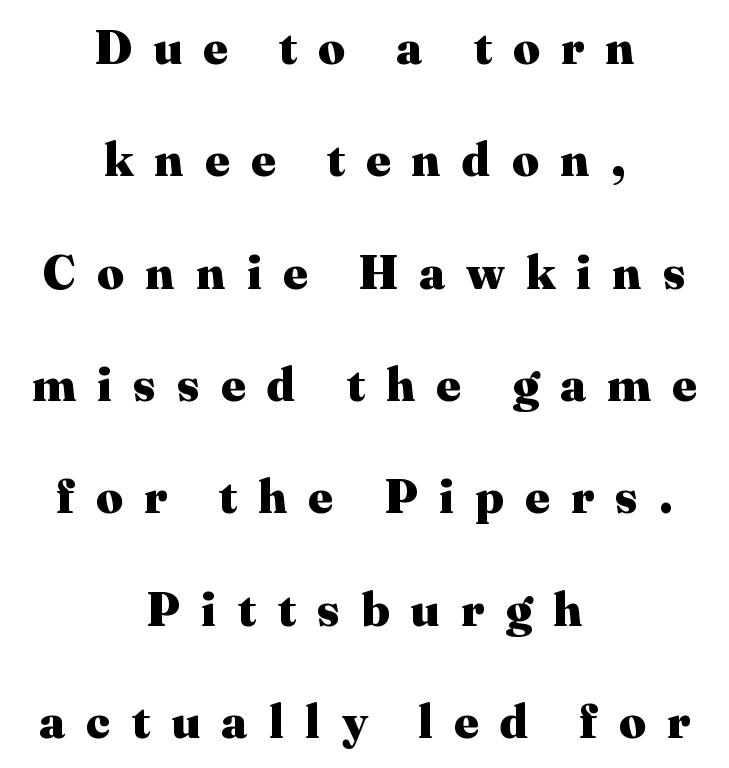
The image shows 47 px heavy serif type, upright; set centered, loose line spacing (2.39x), unusually wide letter spacing (+0.45 em), not underlined; medium stroke contrast and a medium x-height.
